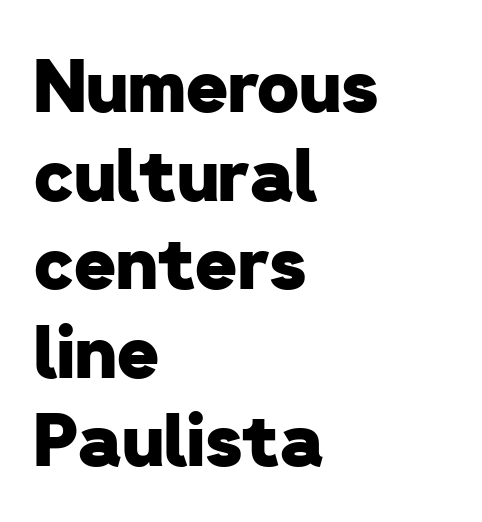
Q: Is the text bold? A: Yes.
Q: Is the typeface a serif or a sans-serif typeface? A: Sans-serif.
Q: Is the text underlined? A: No.
Q: How is the paragraph aligned? A: Left-aligned.
Q: Is the spacing between letters normal or unusually wide? A: Normal.
Q: Width (condensed, normal, or wide)? A: Normal.
Q: Stroke contrast? A: Low.
Q: x-height? A: Medium.
Q: Monospaced? A: No.
